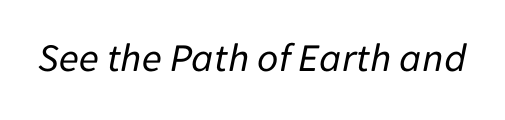
The image shows 41 px regular-weight type, italic (leaning right); set normal letter spacing, not underlined; low stroke contrast and a medium x-height.
